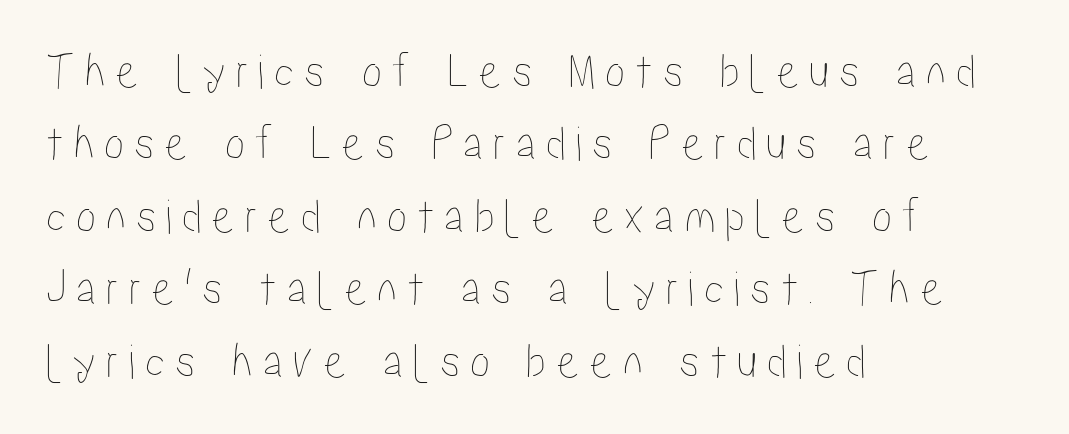
The image shows 51 px condensed type, upright; set left-aligned, normal line spacing (1.42x), not underlined; low stroke contrast and a medium x-height.
